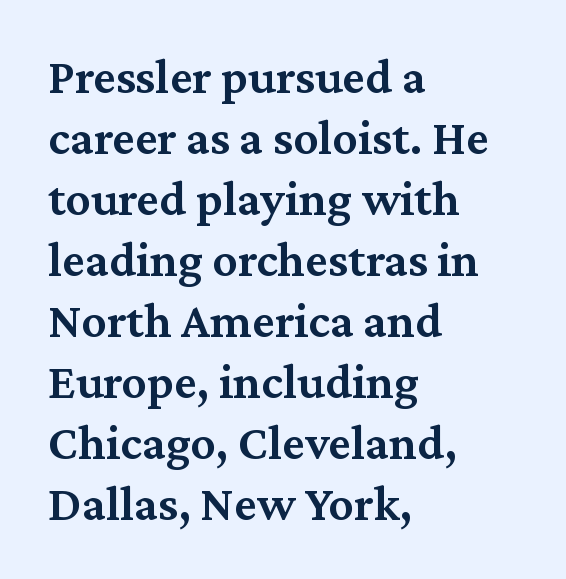
The image shows 50 px semibold serif type, upright; set left-aligned, line spacing 1.22x, normal letter spacing, not underlined; medium stroke contrast and a medium x-height.
